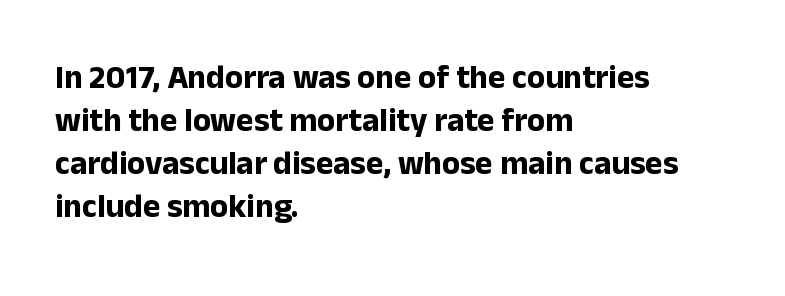
{"serif": "no", "italic": "no", "bold": "yes", "weight": "bold", "width": "normal", "stroke_contrast": "low", "x_height": "medium", "monospaced": "no", "underline": "no", "align": "left", "line_spacing": "normal", "line_spacing_ratio": 1.3, "letter_spacing": "normal", "letter_spacing_em": 0.0, "glyph_px": 33}
